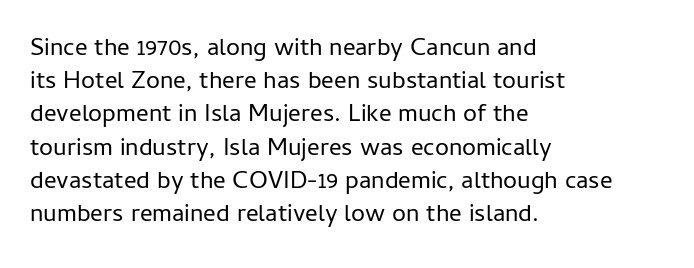
Q: Is the text bold? A: No.
Q: Is the text italic (slanted)? A: No, it is upright.
Q: Is the text underlined? A: No.
Q: How is the paragraph aligned? A: Left-aligned.
Q: Is the spacing between letters normal or unusually wide? A: Normal.
Q: Is the spacing between lines tight, normal or loose? A: Normal.
